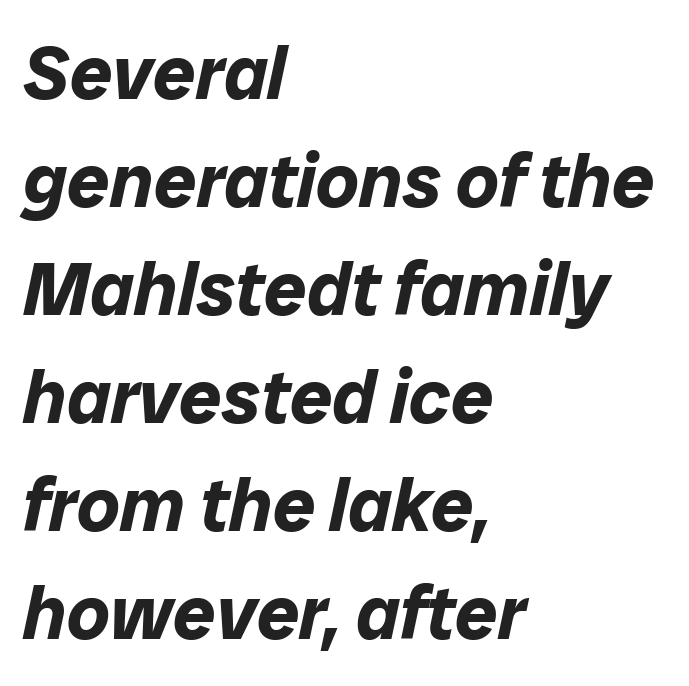
The image shows 75 px bold type, italic (leaning right); set left-aligned, normal line spacing (1.44x), normal letter spacing, not underlined; low stroke contrast and a medium x-height.
